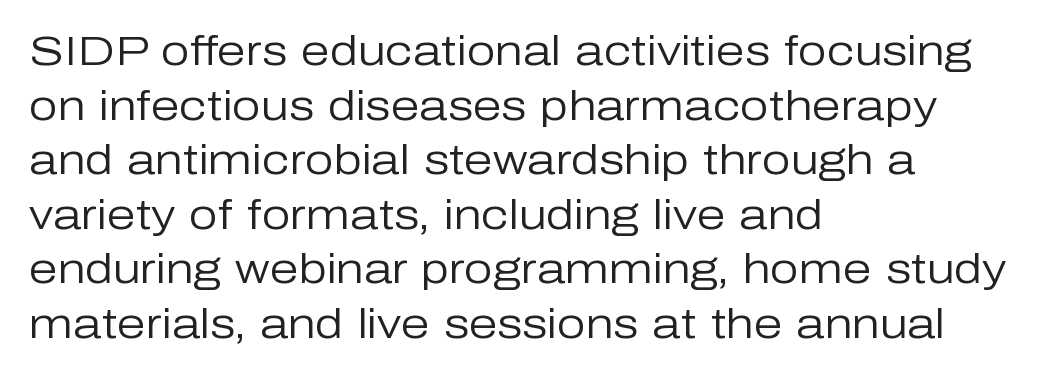
This sample has the flowing, uneven cadence of proportional lettering. The rag falls on the right side of this text block. The rendering shows plain stroke endings on the letterforms — a sans-serif design. Compared with typical body copy, the letter spacing here is the same.
